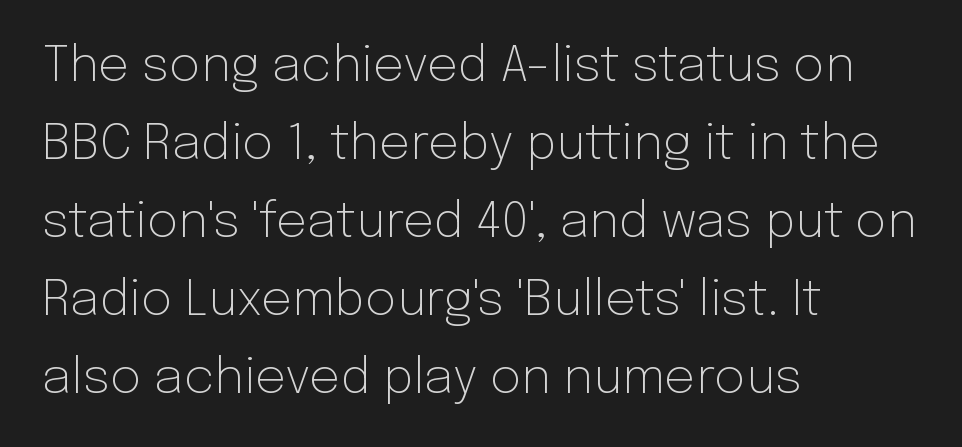
Letterform terminals end flat and unadorned throughout the passage. The setting favours the left margin, as ordinary paragraphs usually do. Nope, not italic — everything's standing straight. Varying glyph widths throughout — classic text-font behaviour. These lines keep a tight, regular rhythm from letter to letter. Vertical stems look standard width or narrower in stroke.
